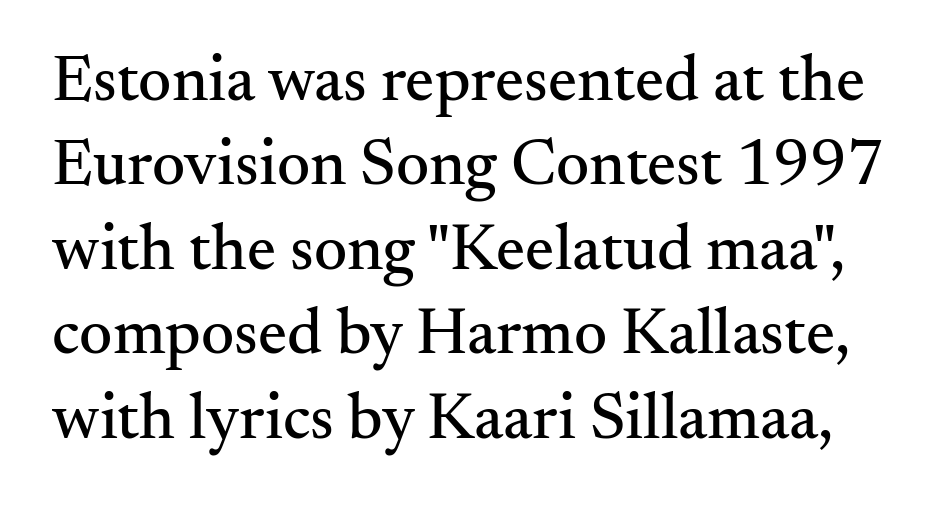
Just letters on the line, the space beneath them empty. The line-height multiplier appears to be the usual default. Looks like regular typesetting: each glyph gets only the width it needs. Does the type have serifs? Yes, each stem ends in a small foot. Upright lettering throughout.
